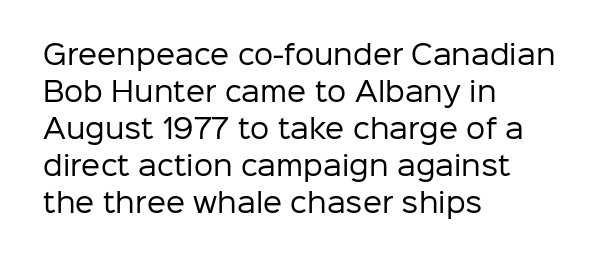
The image shows 27 px text type, upright; set left-aligned, normal line spacing (1.37x), normal letter spacing, not underlined.
